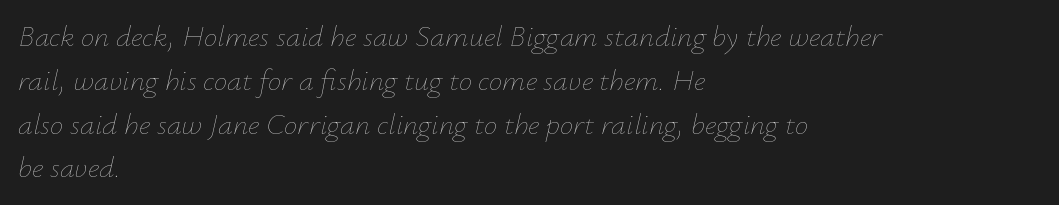
Compared with a centered layout, this one pins lines to the left instead. The passage shown is typed in a proportional face where columns would drift. What's the leading like? Ordinary, nothing unusual. Tall strokes in this sample are angled rather than plumb. Students, note that the glyphs here touch the page at normal intervals.
